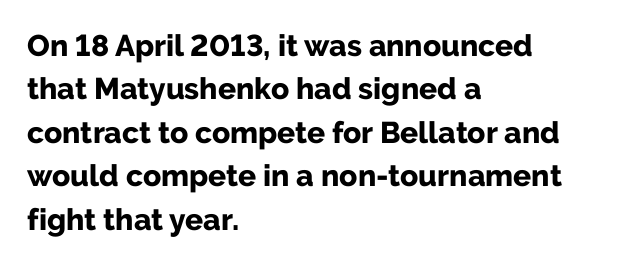
The image shows 30 px bold sans-serif type, upright; set left-aligned, normal line spacing (1.45x), normal letter spacing, not underlined; low stroke contrast and a medium x-height.
